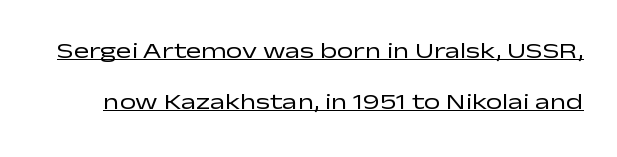
{"italic": "no", "bold": "no", "underline": "yes", "line_spacing": "loose", "line_spacing_ratio": 2.21, "letter_spacing": "normal", "letter_spacing_em": 0.0, "glyph_px": 23}
